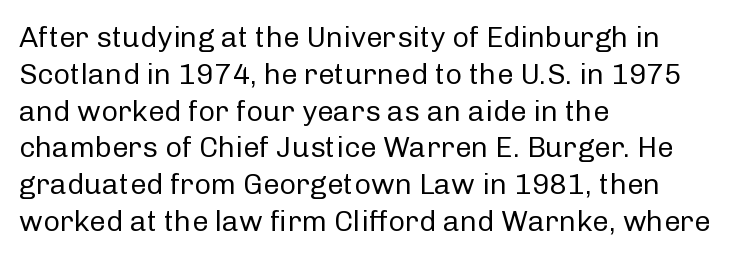
Q: Is the text bold? A: No.
Q: Is the text italic (slanted)? A: No, it is upright.
Q: Is the typeface a serif or a sans-serif typeface? A: Sans-serif.
Q: Is the text underlined? A: No.
Q: How is the paragraph aligned? A: Left-aligned.
Q: Is the spacing between letters normal or unusually wide? A: Normal.
Q: Is the spacing between lines tight, normal or loose? A: Normal.
Q: Width (condensed, normal, or wide)? A: Normal.
Q: Stroke contrast? A: Low.
Q: x-height? A: Medium.
Q: Monospaced? A: No.
